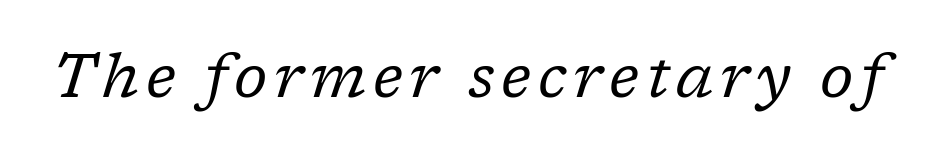
Q: Is the text bold? A: No.
Q: Is the text italic (slanted)? A: Yes, it leans right by about 17 degrees.
Q: Is the typeface a serif or a sans-serif typeface? A: Serif.
Q: Is the text underlined? A: No.
Q: Width (condensed, normal, or wide)? A: Normal.
Q: Stroke contrast? A: Low.
Q: x-height? A: Medium.
Q: Monospaced? A: No.
